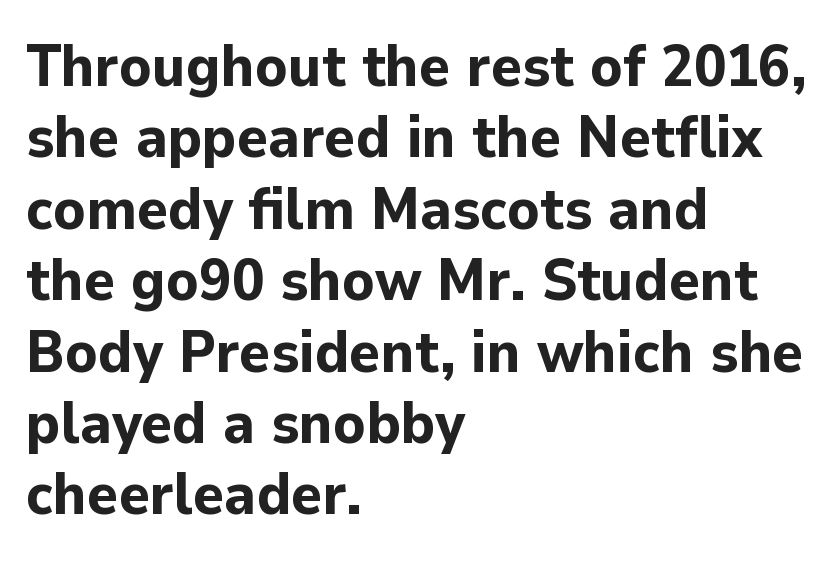
The image shows 59 px bold sans-serif type, upright; set left-aligned, line spacing 1.21x, normal letter spacing, not underlined; low stroke contrast and a medium x-height.
